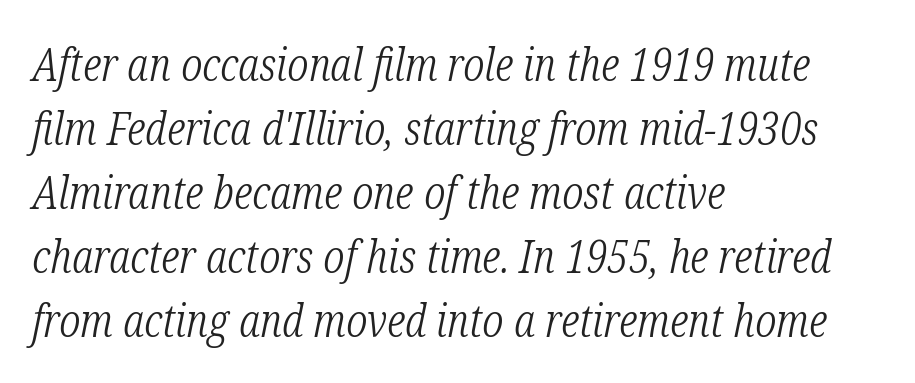
Each letter keeps its own natural width here, so spacing adapts to shape. The text was rendered using a seriffed face with decorative stroke endings. The string is rendered with underlining switched off. In terms of leading, this rendering sits right in the middle.
